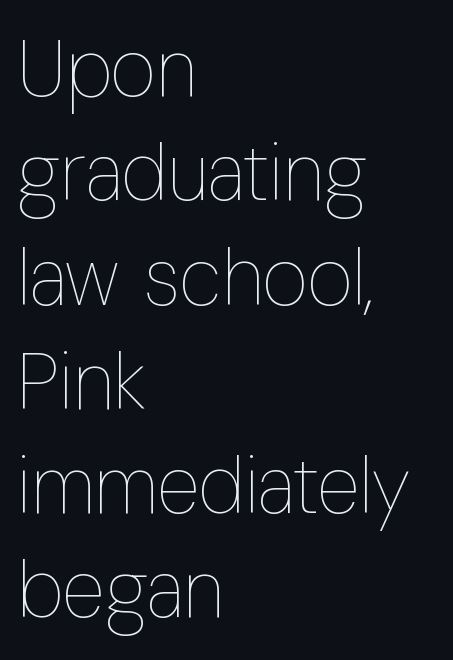
The image shows 79 px thin, condensed type, upright; set left-aligned, normal line spacing (1.32x), normal letter spacing, not underlined; low stroke contrast and a medium x-height.
